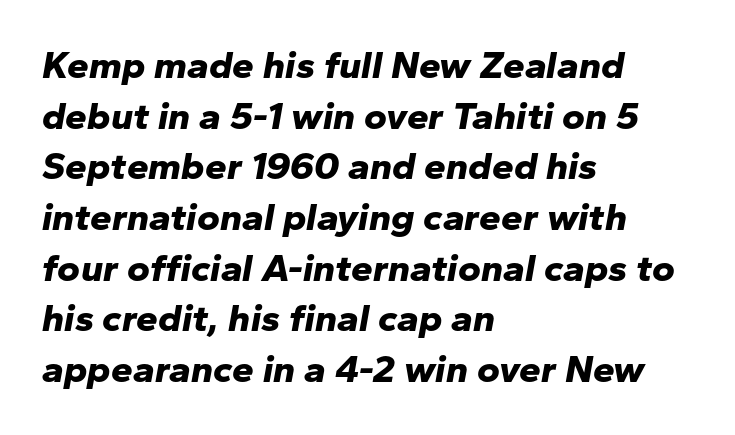
Here the glyphs are tracked normally, forming tight word shapes. Yep, that's italic — everything's leaning. Proportional: the letters do not fall into vertical columns. The font is running at its bold setting. Each row of text sits above clean, open space.
